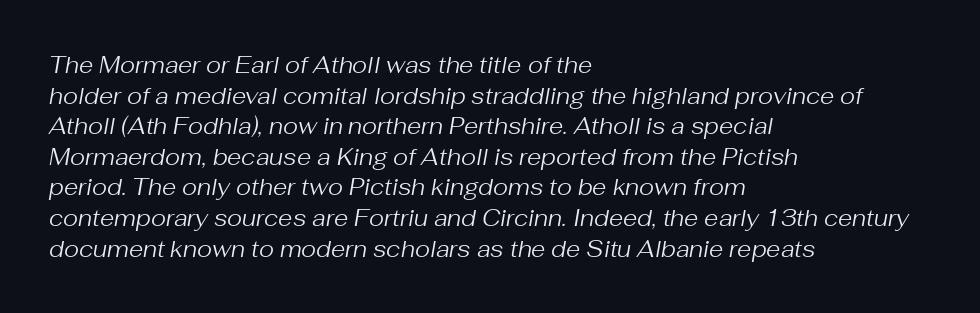
Q: Is the text bold? A: No.
Q: Is the text italic (slanted)? A: Yes, it leans right by about 10 degrees.
Q: Is the text underlined? A: No.
Q: How is the paragraph aligned? A: Left-aligned.
Q: Is the spacing between letters normal or unusually wide? A: Normal.
Q: Is the spacing between lines tight, normal or loose? A: Normal.
